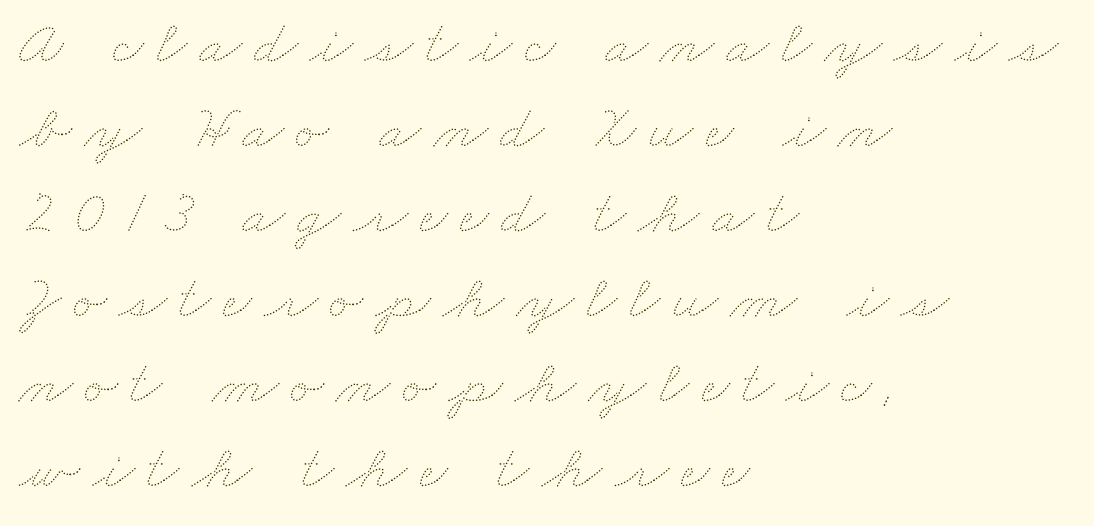
{"bold": "no", "weight": "thin", "width": "wide", "stroke_contrast": "medium", "x_height": "small", "monospaced": "no", "underline": "no", "align": "left", "line_spacing": "normal", "line_spacing_ratio": 1.37, "letter_spacing": "wide", "letter_spacing_em": 0.2, "glyph_px": 62}
